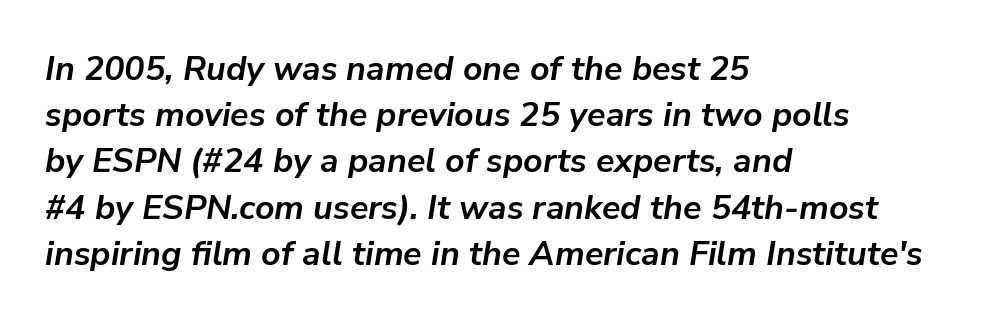
The image shows 34 px semibold type, italic (leaning right); set left-aligned, normal line spacing (1.36x), normal letter spacing, not underlined; low stroke contrast and a medium x-height.
